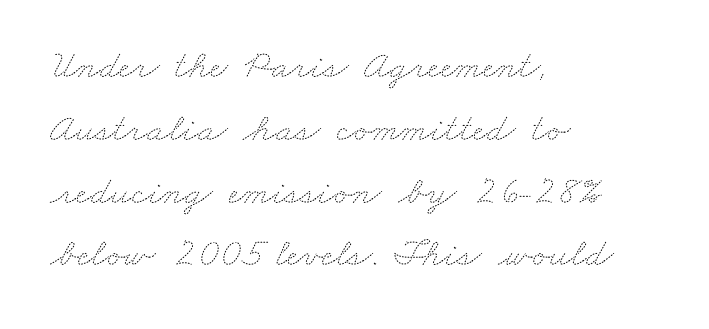
Q: Is the text bold? A: No.
Q: Is the text underlined? A: No.
Q: How is the paragraph aligned? A: Left-aligned.
Q: Is the spacing between letters normal or unusually wide? A: Normal.
Q: Is the spacing between lines tight, normal or loose? A: Normal.
Q: Width (condensed, normal, or wide)? A: Wide.
Q: Stroke contrast? A: Medium.
Q: x-height? A: Small.
Q: Monospaced? A: No.
